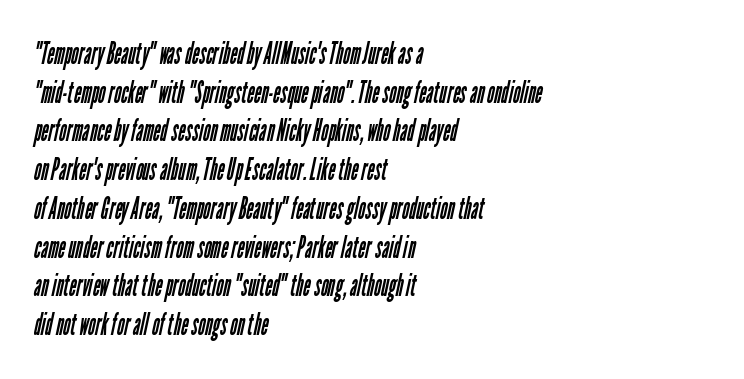
Q: Is the text bold? A: No.
Q: Is the typeface a serif or a sans-serif typeface? A: Sans-serif.
Q: Is the text underlined? A: No.
Q: How is the paragraph aligned? A: Left-aligned.
Q: Is the spacing between letters normal or unusually wide? A: Normal.
Q: Is the spacing between lines tight, normal or loose? A: Normal.
Q: Width (condensed, normal, or wide)? A: Condensed.
Q: Stroke contrast? A: Low.
Q: x-height? A: Medium.
Q: Monospaced? A: No.
